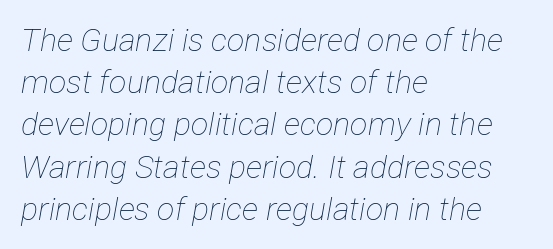
{"italic": "yes", "lean": "right", "slant_degrees": 12, "bold": "no", "weight": "thin", "width": "condensed", "stroke_contrast": "low", "x_height": "medium", "monospaced": "no", "underline": "no", "align": "left", "line_spacing": "normal", "line_spacing_ratio": 1.32, "letter_spacing": "normal", "letter_spacing_em": 0.0, "glyph_px": 32}
